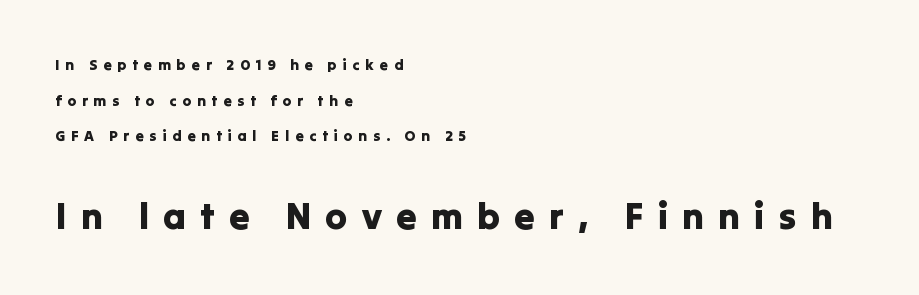
Here the designer chose a conventional face with non-uniform glyph widths. You could only call the tracking loose — the letters float apart. The lettering stays uniformly vertical, giving the passage a roman look. The block sitting lower on the canvas is the one with enlarged characters. The strip under each line holds only bare page. Summary of vertical rhythm: relaxed, with wide interline spacing.
